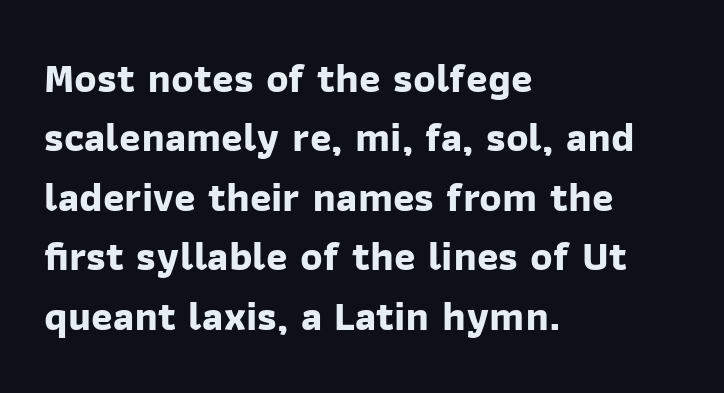
Observe the ordinary spacing: letters are neighbours, not strangers. The glyphs are unaccompanied by any horizontal stroke below them. The font is running at its bold setting. Normally led — the rows are evenly, conventionally spaced. Look at the bottom of the vertical strokes: they stop flat, with no serifs. The compositor pushed each line to the left boundary.
